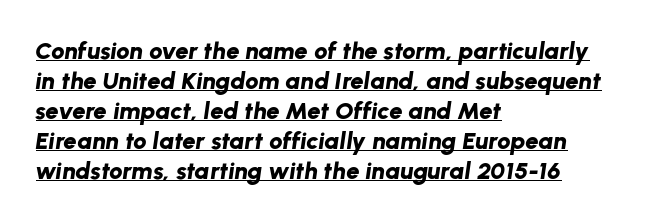
In terms of leading, this rendering sits right in the middle. Tracking value appears to be zero — textbook default spacing. The rendered words wear a rule along their underside. Layout note: lines flush left. Does the lettering tilt? It does — this is italic.
